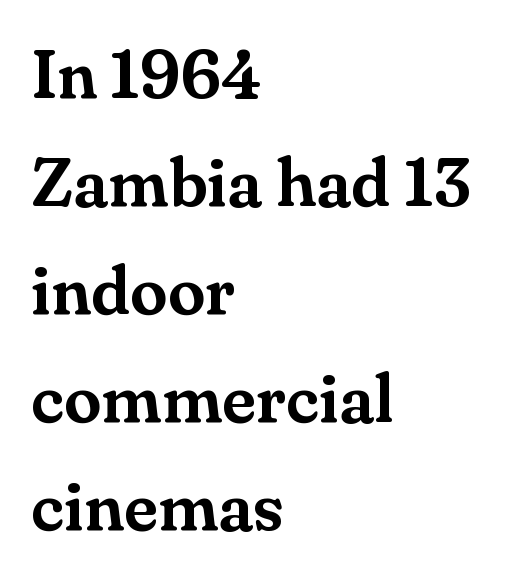
{"serif": "yes", "italic": "no", "width": "normal", "stroke_contrast": "medium", "x_height": "small", "monospaced": "no", "underline": "no", "align": "left", "line_spacing": "normal", "line_spacing_ratio": 1.59, "letter_spacing": "normal", "letter_spacing_em": 0.0, "glyph_px": 68}
